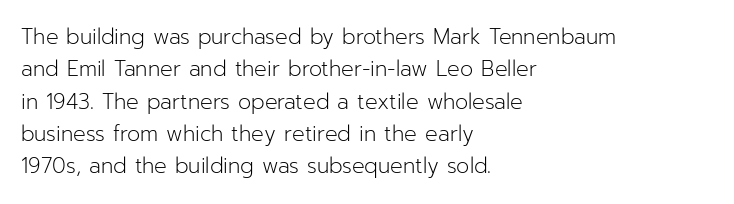
The image shows 21 px text type, upright; set left-aligned, normal line spacing (1.54x), normal letter spacing, not underlined.
